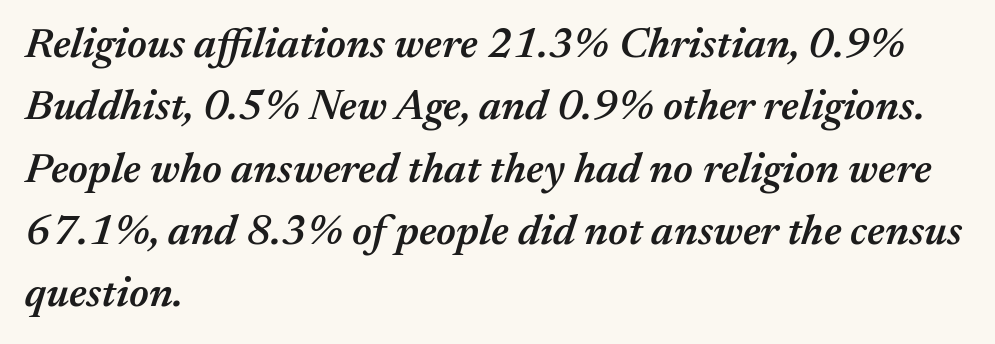
{"italic": "yes", "lean": "right", "slant_degrees": 17, "bold": "semi", "weight": "semibold", "width": "normal", "stroke_contrast": "medium", "x_height": "medium", "monospaced": "no", "underline": "no", "align": "left", "line_spacing": "normal", "line_spacing_ratio": 1.45, "letter_spacing": "normal", "letter_spacing_em": 0.0, "glyph_px": 43}
